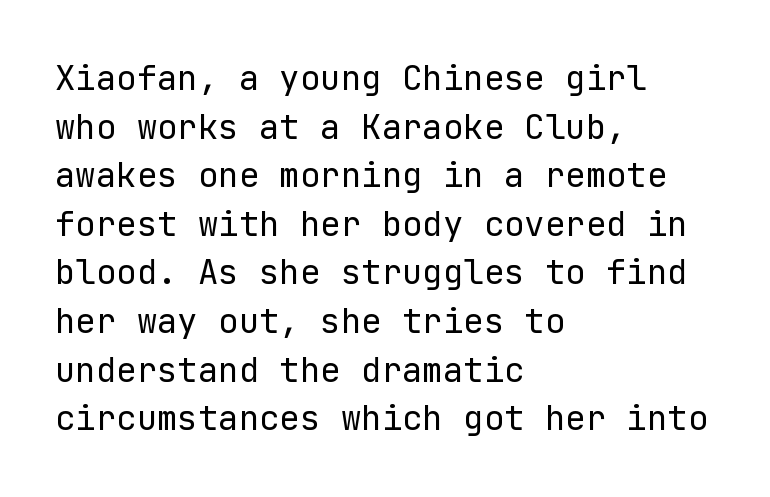
Underlining? Definitely not there. The type sits square on the baseline with zero lean. Is there much room between lines? A standard amount, neither cramped nor airy. Does the type have serifs? No, each stem ends abruptly. Heft: none added — not bold. The rag falls on the right side of this text block.
